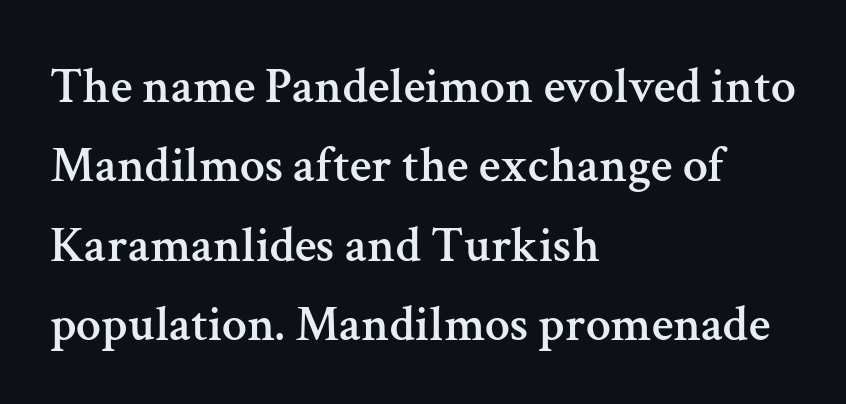
Do the letters lean? They stand straight. Stroke terminals: seriffed. Reading down the column, the eye jumps a familiar distance to each next line. Looks like regular typesetting: each glyph gets only the width it needs.
